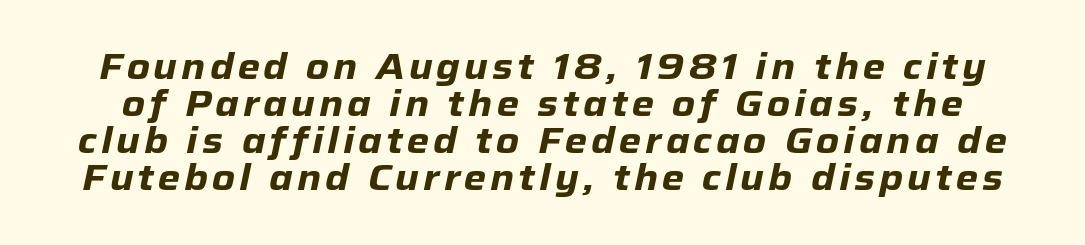
The image shows 36 px heavy type, italic (leaning right); set tight line spacing (1.03x), not underlined; low stroke contrast and a medium x-height.
